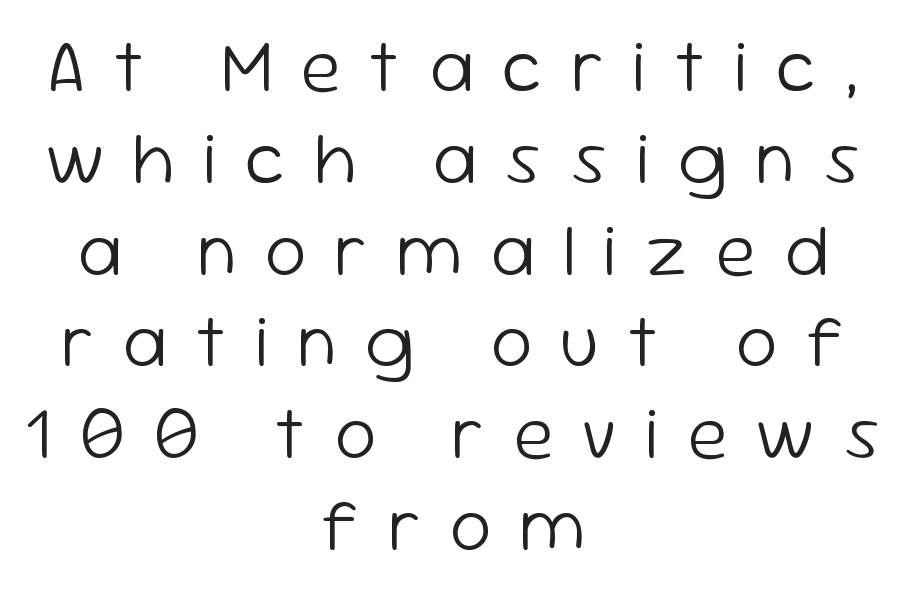
Q: Is the text bold? A: No.
Q: Is the text italic (slanted)? A: No, it is upright.
Q: Is the typeface a serif or a sans-serif typeface? A: Sans-serif.
Q: Is the text underlined? A: No.
Q: How is the paragraph aligned? A: Centered.
Q: Is the spacing between letters normal or unusually wide? A: Unusually wide.
Q: Width (condensed, normal, or wide)? A: Normal.
Q: Stroke contrast? A: Low.
Q: x-height? A: Medium.
Q: Monospaced? A: No.
